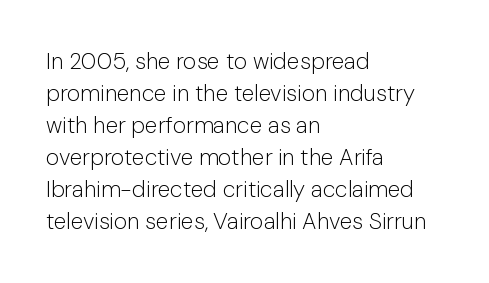
Q: Is the text bold? A: No.
Q: Is the text italic (slanted)? A: No, it is upright.
Q: Is the text underlined? A: No.
Q: How is the paragraph aligned? A: Left-aligned.
Q: Is the spacing between letters normal or unusually wide? A: Normal.
Q: Is the spacing between lines tight, normal or loose? A: Normal.
